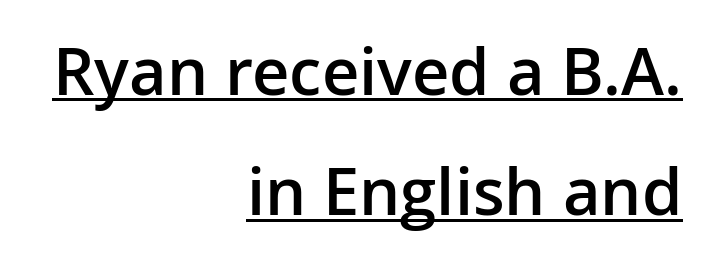
The sample has been set in demibold, a notch under bold. This sample uses an upright cut, with every glyph sitting square on the baseline. Glyph-to-glyph distance matches everyday printed text. Glance below the letters and you will spot a drawn line.
